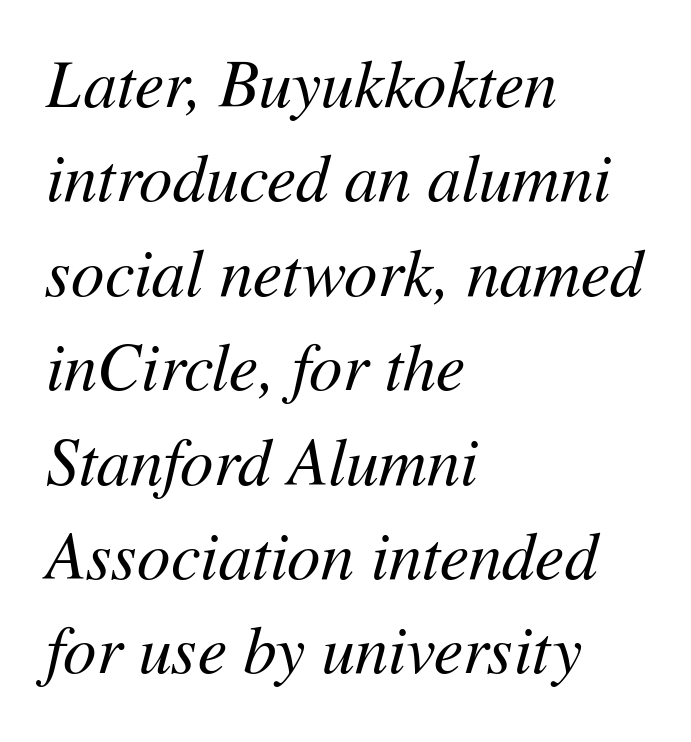
Q: Is the text bold? A: No.
Q: Is the text italic (slanted)? A: Yes, it leans right by about 11 degrees.
Q: Is the text underlined? A: No.
Q: How is the paragraph aligned? A: Left-aligned.
Q: Is the spacing between letters normal or unusually wide? A: Normal.
Q: Is the spacing between lines tight, normal or loose? A: Normal.
Q: Width (condensed, normal, or wide)? A: Normal.
Q: Stroke contrast? A: Medium.
Q: x-height? A: Medium.
Q: Monospaced? A: No.
